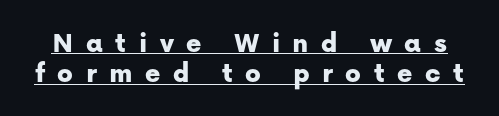
Varying glyph widths throughout — classic text-font behaviour. Students, note that the glyphs here are deliberately spaced far apart. Font category for this specimen: sans-serif. In terms of leading, this rendering errs on the cramped side. This is the regular roman posture of the typeface. Compared with undecorated copy, this sample adds a rule below the words.
